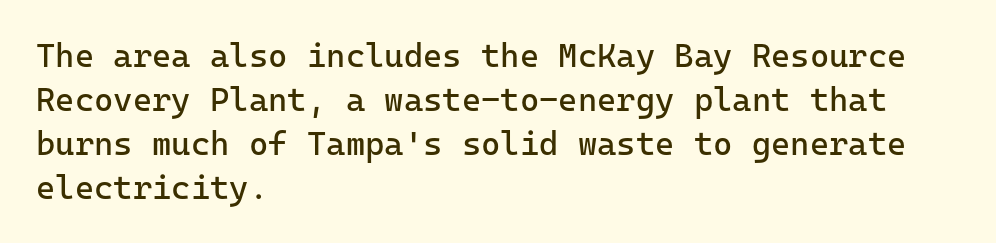
The image shows 33 px regular-weight sans-serif type, upright, monospaced; set left-aligned, normal line spacing (1.33x), normal letter spacing, not underlined; low stroke contrast and a medium x-height.
